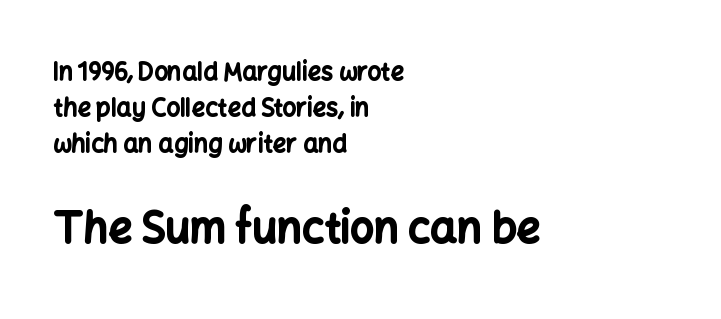
Q: Is the text bold? A: Yes.
Q: Is the text italic (slanted)? A: No, it is upright.
Q: Is the typeface a serif or a sans-serif typeface? A: Sans-serif.
Q: Is the text underlined? A: No.
Q: How is the paragraph aligned? A: Left-aligned.
Q: Is the spacing between letters normal or unusually wide? A: Normal.
Q: Is the spacing between lines tight, normal or loose? A: Normal.
Q: Which block of text is set in a larger size, the first (top) or the second (bottom)? A: The second (bottom) one.
Q: Width (condensed, normal, or wide)? A: Normal.
Q: Stroke contrast? A: Low.
Q: x-height? A: Medium.
Q: Monospaced? A: No.
